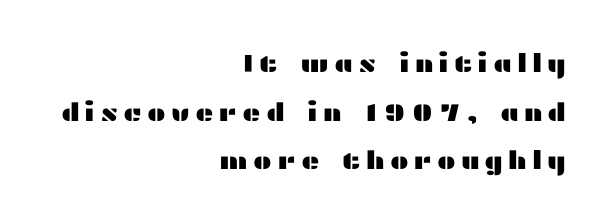
The image shows 25 px text type, upright; set right-aligned, loose line spacing (1.95x), unusually wide letter spacing (+0.2 em), not underlined.
